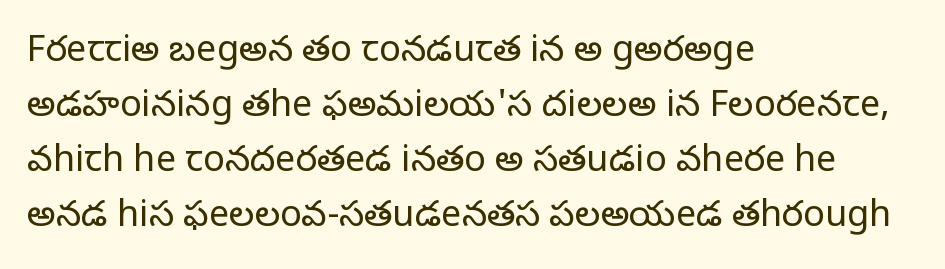
The image shows 36 px regular-weight serif type, upright; set left-aligned, normal line spacing (1.53x), normal letter spacing, not underlined; low stroke contrast and a large x-height.
